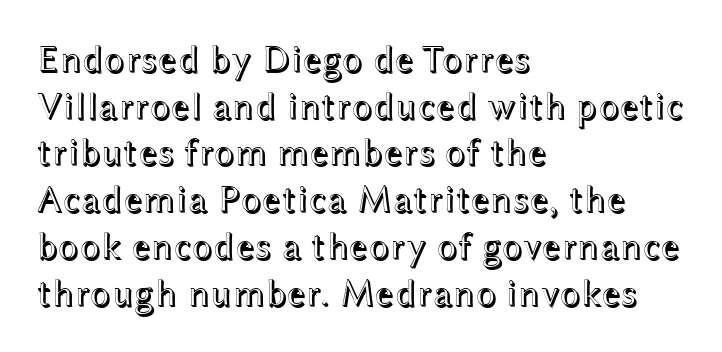
Spacing verdict: proportional, widths tailored to each character. Reading down the block, your eye returns to a fixed left position each line. The passage shown has conventional tracking throughout. Anything drawn beneath the words? Only blank space. Tall strokes in this sample are plumb rather than angled.
